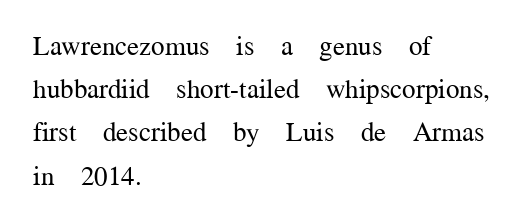
The image shows 27 px text type, upright; set left-aligned, normal line spacing (1.6x), normal letter spacing, not underlined.
